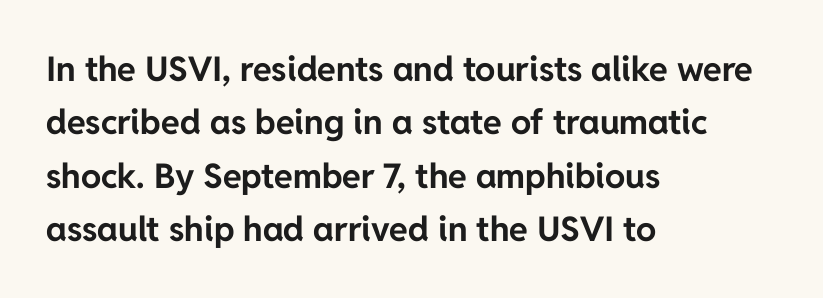
Q: Is the text bold? A: Yes.
Q: Is the text italic (slanted)? A: No, it is upright.
Q: Is the typeface a serif or a sans-serif typeface? A: Sans-serif.
Q: Is the text underlined? A: No.
Q: How is the paragraph aligned? A: Left-aligned.
Q: Is the spacing between letters normal or unusually wide? A: Normal.
Q: Is the spacing between lines tight, normal or loose? A: Normal.
Q: Width (condensed, normal, or wide)? A: Normal.
Q: Stroke contrast? A: Low.
Q: x-height? A: Medium.
Q: Monospaced? A: No.
